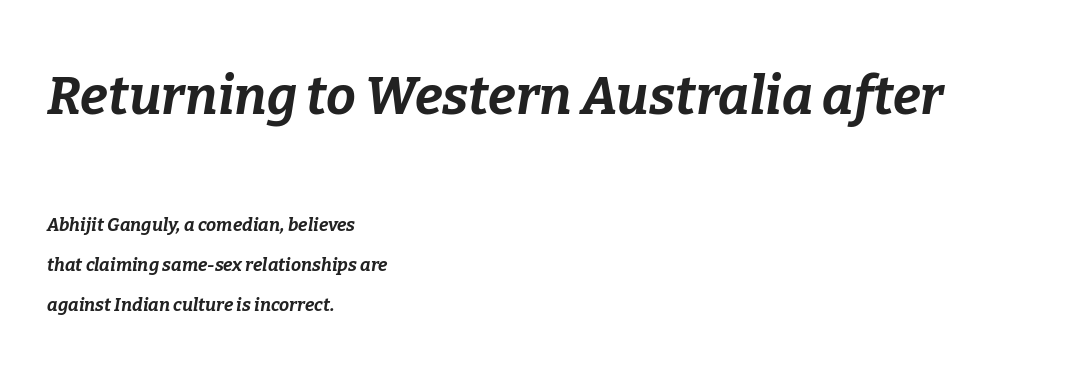
Students, observe: this is what heavily led, spacious text looks like. Which of the two is more prominent by size? The first, at the top. Is this a fixed-width face? No — the glyphs have proportional, varying widths. Does extra space separate the letters? No, they use regular spacing. Is the type bold? Yes — the strokes are clearly thick and heavy.
